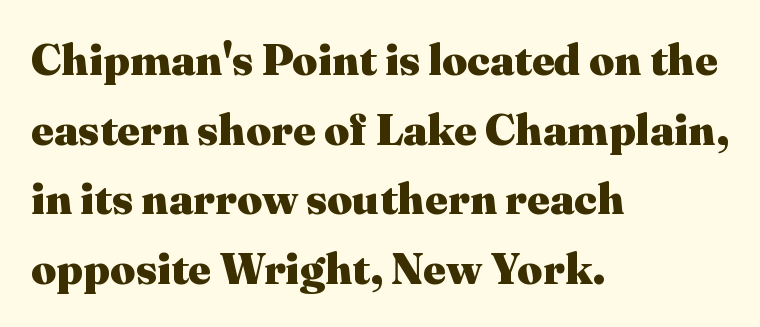
{"serif": "yes", "italic": "no", "bold": "yes", "weight": "heavy", "width": "normal", "stroke_contrast": "medium", "x_height": "medium", "monospaced": "no", "underline": "no", "align": "left", "line_spacing": "normal", "line_spacing_ratio": 1.58, "letter_spacing": "normal", "letter_spacing_em": 0.0, "glyph_px": 44}
